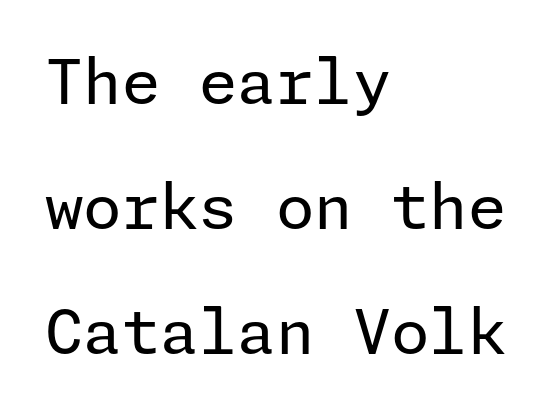
Leading is clearly above the norm, producing a sparse column. The rendering shows plain stroke endings on the letterforms — a sans-serif design. Where is the straight margin? On the left. Notice how the stems are strictly vertical — no italics here. Standard letterfit; no display-style spreading of the glyphs.
